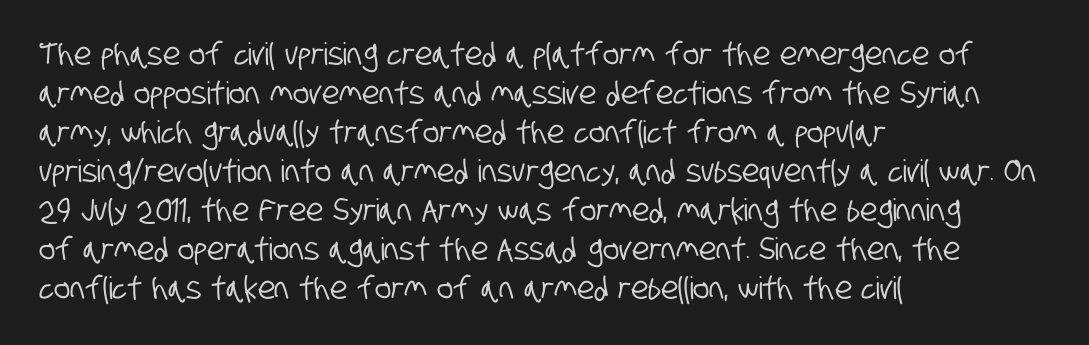
The image shows 31 px condensed sans-serif type; set left-aligned, normal line spacing (1.26x), normal letter spacing, not underlined; low stroke contrast and a large x-height.
